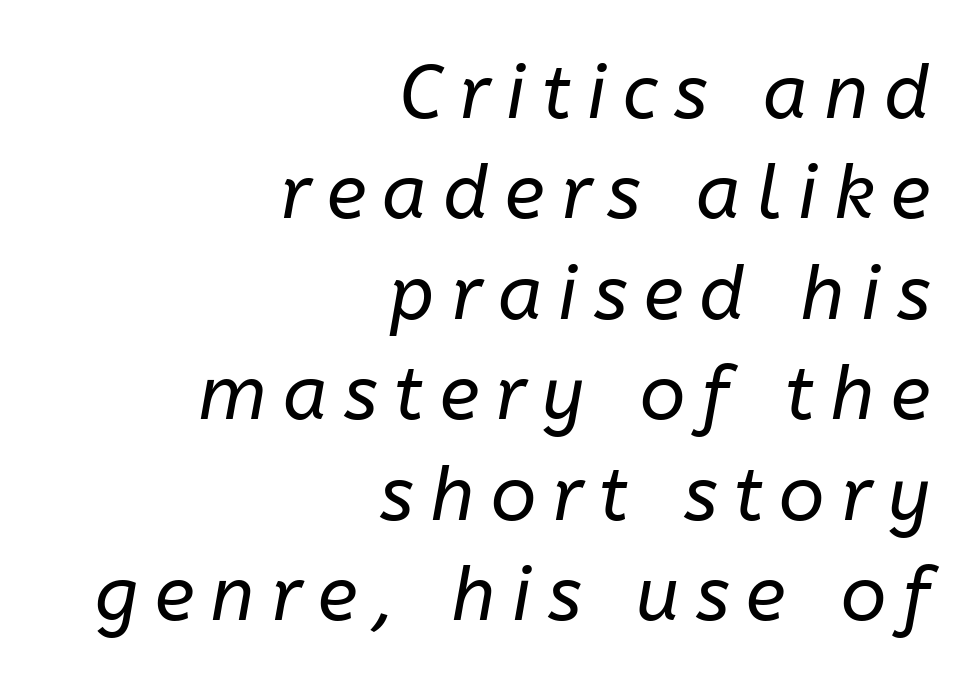
This rendering features lettering with no underline. Honestly, the row spacing looks completely unremarkable. The rendering uses natural spacing where letterforms have individual widths. Does the copy run flush right? Yes — the right margin is perfectly even. Someone cranked the tracking dial way up on this one. The typography opts for an oblique posture over an upright one.
